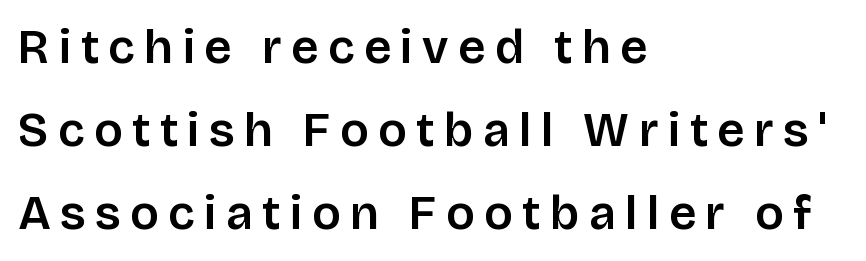
{"serif": "no", "italic": "no", "width": "normal", "stroke_contrast": "low", "x_height": "large", "monospaced": "no", "underline": "no", "align": "left", "line_spacing_ratio": 1.73, "letter_spacing": "wide", "letter_spacing_em": 0.2, "glyph_px": 48}
